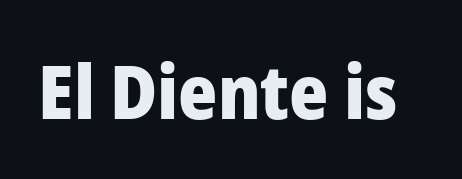
The image shows 75 px heavy sans-serif type, upright; set normal letter spacing, not underlined; low stroke contrast and a medium x-height.
